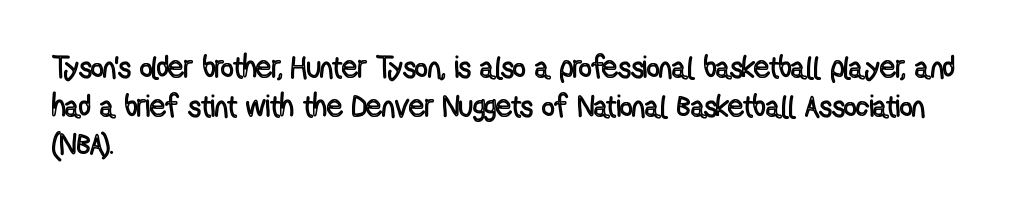
Q: Is the text italic (slanted)? A: No, it is upright.
Q: Is the text underlined? A: No.
Q: How is the paragraph aligned? A: Left-aligned.
Q: Is the spacing between letters normal or unusually wide? A: Normal.
Q: Is the spacing between lines tight, normal or loose? A: Normal.
Q: Width (condensed, normal, or wide)? A: Condensed.
Q: x-height? A: Medium.
Q: Monospaced? A: No.
